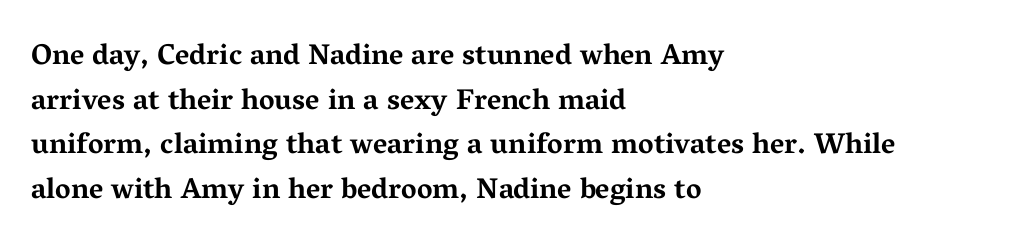
On the weight axis this lands at bold, roughly 700. A typesetter would call this zero additional tracking. A roman cut, with each character standing at attention. A typesetter would call this leading conventional body-copy spacing. The paragraph shown leans on its left margin.
